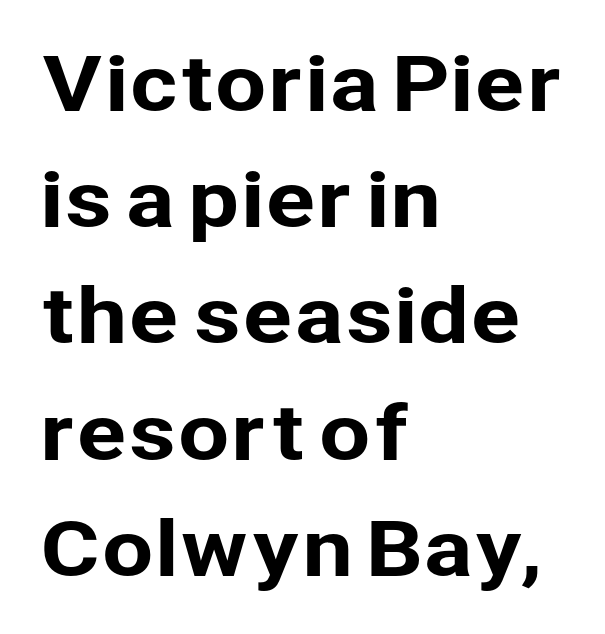
Q: Is the text italic (slanted)? A: No, it is upright.
Q: Is the typeface a serif or a sans-serif typeface? A: Sans-serif.
Q: Is the text underlined? A: No.
Q: How is the paragraph aligned? A: Left-aligned.
Q: Is the spacing between letters normal or unusually wide? A: Normal.
Q: Is the spacing between lines tight, normal or loose? A: Normal.
Q: Width (condensed, normal, or wide)? A: Normal.
Q: Stroke contrast? A: Low.
Q: x-height? A: Medium.
Q: Monospaced? A: No.
